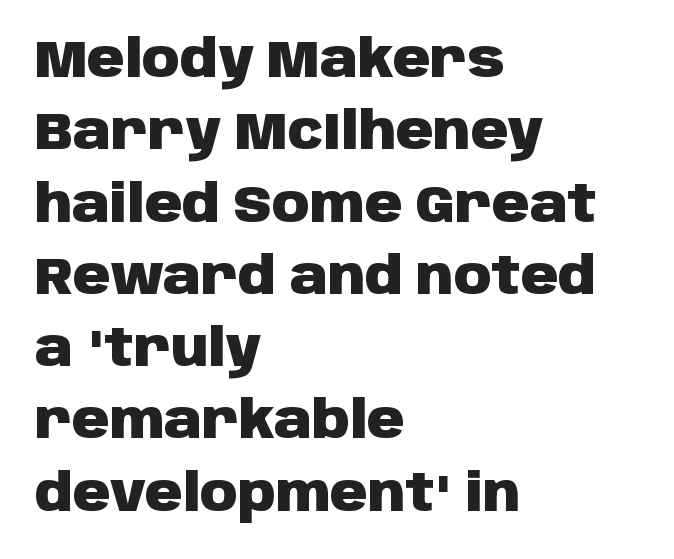
The image shows 52 px heavy sans-serif type, upright; set left-aligned, normal line spacing (1.39x), normal letter spacing, not underlined; low stroke contrast and a large x-height.
